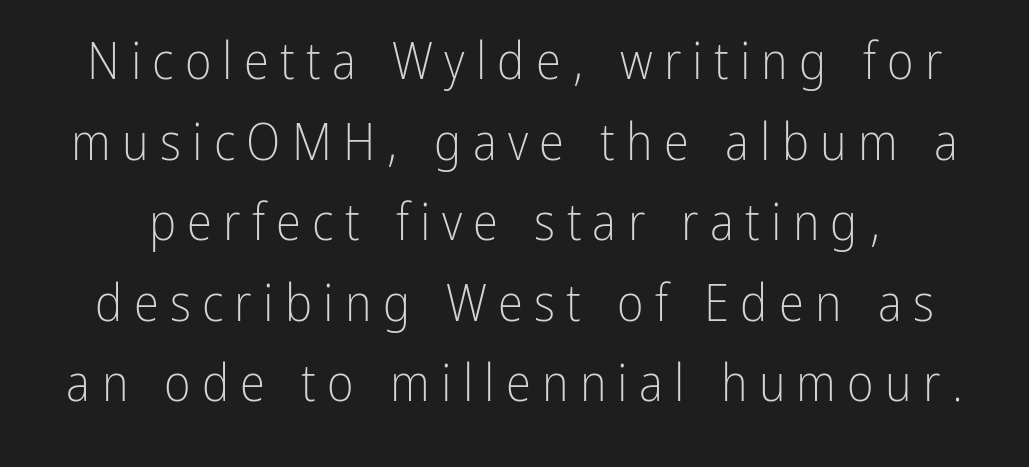
{"serif": "no", "italic": "no", "bold": "no", "weight": "light", "width": "condensed", "stroke_contrast": "low", "x_height": "medium", "monospaced": "no", "underline": "no", "line_spacing": "normal", "line_spacing_ratio": 1.58, "letter_spacing": "wide", "letter_spacing_em": 0.22, "glyph_px": 51}
